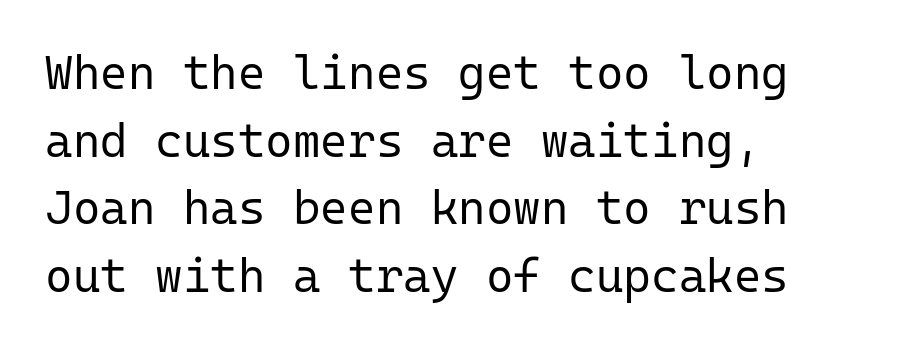
The image shows 47 px regular-weight sans-serif type, upright, monospaced; set left-aligned, normal line spacing (1.44x), normal letter spacing, not underlined; low stroke contrast and a medium x-height.
